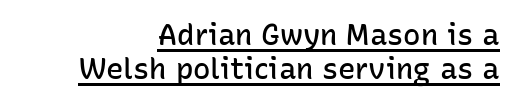
Q: Is the text bold? A: Semi-bold.
Q: Is the text italic (slanted)? A: No, it is upright.
Q: Is the typeface a serif or a sans-serif typeface? A: Sans-serif.
Q: Is the text underlined? A: Yes.
Q: How is the paragraph aligned? A: Right-aligned.
Q: Is the spacing between letters normal or unusually wide? A: Normal.
Q: Width (condensed, normal, or wide)? A: Normal.
Q: Stroke contrast? A: Low.
Q: x-height? A: Medium.
Q: Monospaced? A: No.
